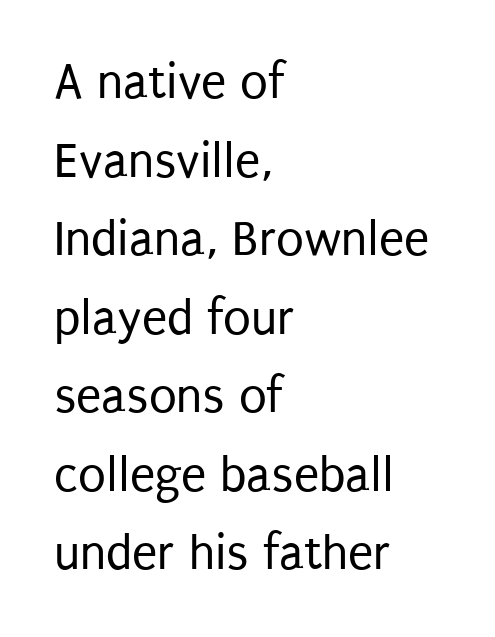
The strokes carry an ordinary text weight at most. Letterform terminals end flat and unadorned throughout the passage. Students, observe: this is what conventionally led text looks like. Letters rest on an invisible, unmarked baseline. Layout note: lines flush left. The letters advance in unequal steps, a hallmark of proportional type.
